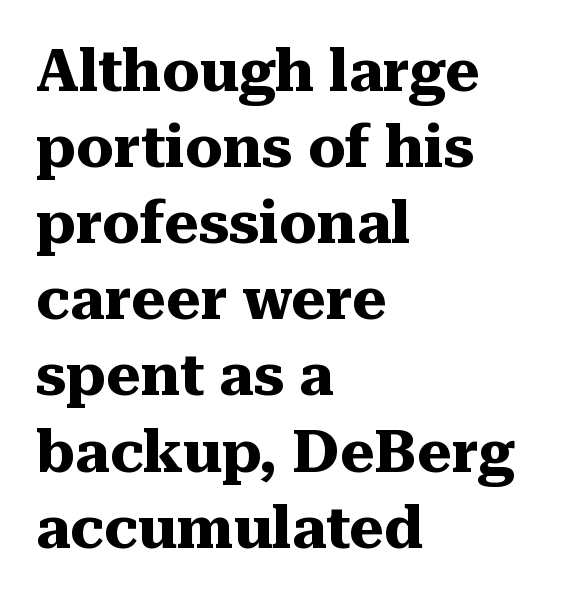
The image shows 59 px heavy serif type, upright; set left-aligned, normal line spacing (1.29x), normal letter spacing, not underlined; medium stroke contrast and a medium x-height.
